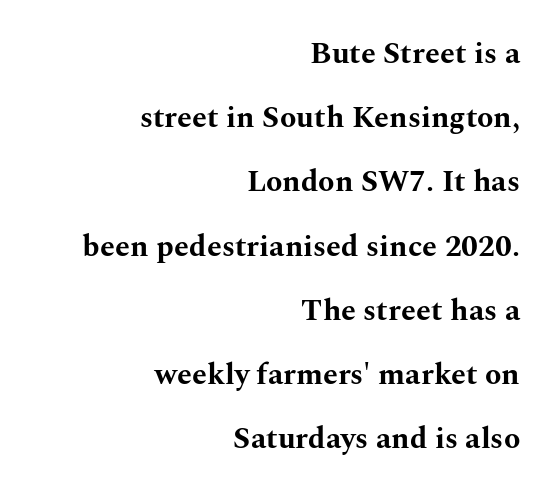
The image shows 30 px bold, wide serif type, upright; set right-aligned, loose line spacing (2.14x), normal letter spacing, not underlined; medium stroke contrast and a medium x-height.
